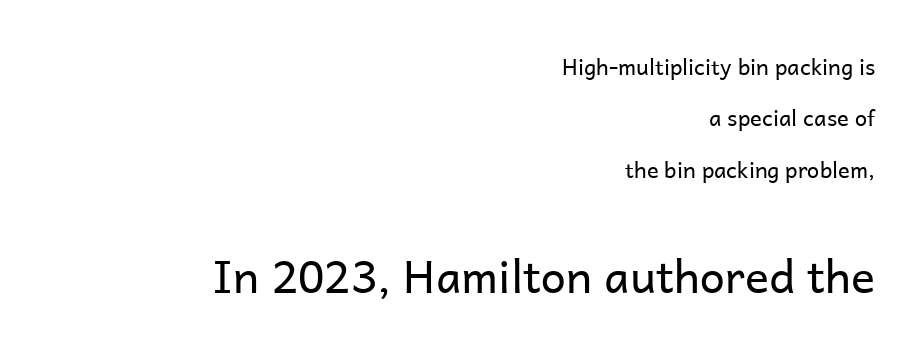
The strip under each line holds only bare page. Here the designer chose a conventional face with non-uniform glyph widths. Layout note: lines flush right. Every character sits straight up, as roman type does. Caption: upper text group reduced, lower text group enlarged. What kind of face is this? One without serifs — a sans.
